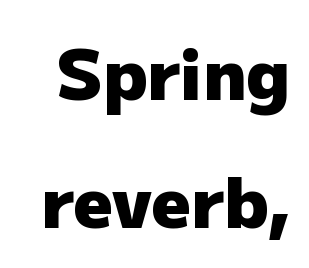
The image shows 69 px heavy sans-serif type, upright; set line spacing 1.86x, normal letter spacing, not underlined; low stroke contrast and a medium x-height.
